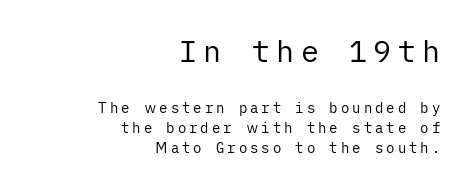
The image shows 30 px regular-weight sans-serif type, upright; set right-aligned, normal line spacing (1.43x), unusually wide letter spacing (+0.21 em), not underlined; the first (top) block is 2.14x larger; low stroke contrast and a medium x-height.
